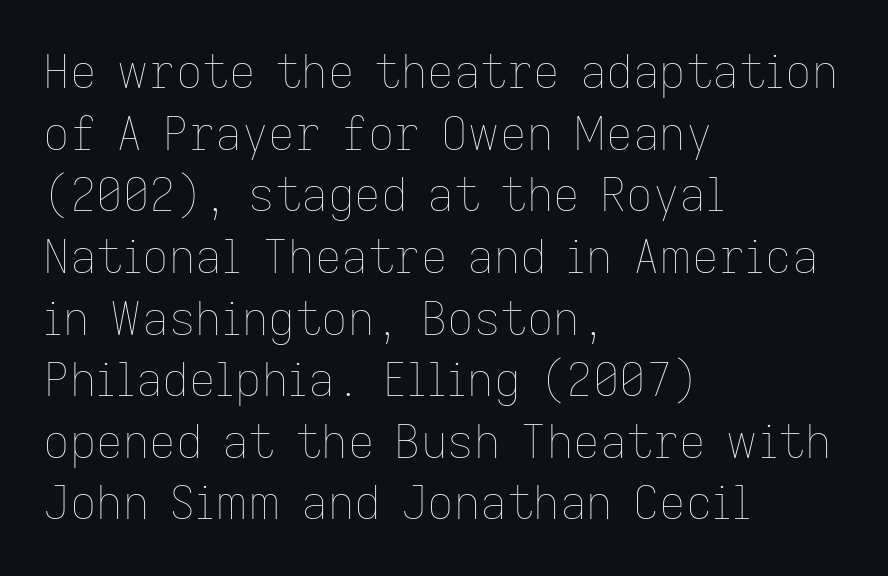
The image shows 46 px thin type, upright; set left-aligned, normal line spacing (1.34x), normal letter spacing, not underlined; low stroke contrast and a medium x-height.
